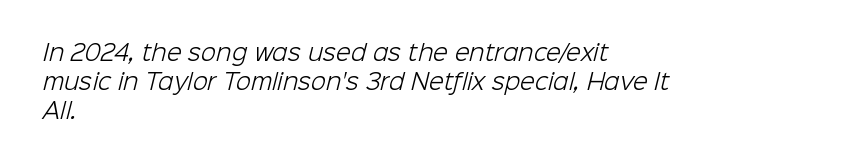
{"bold": "no", "underline": "no", "align": "left", "line_spacing": "normal", "line_spacing_ratio": 1.31, "letter_spacing": "normal", "letter_spacing_em": 0.0, "glyph_px": 22}
